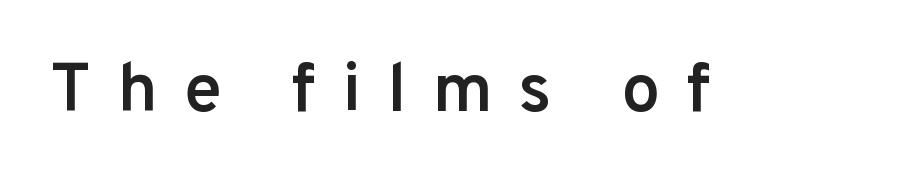
Q: Is the text bold? A: Semi-bold.
Q: Is the text italic (slanted)? A: No, it is upright.
Q: Is the typeface a serif or a sans-serif typeface? A: Sans-serif.
Q: Is the text underlined? A: No.
Q: Is the spacing between letters normal or unusually wide? A: Unusually wide.
Q: Width (condensed, normal, or wide)? A: Normal.
Q: Stroke contrast? A: Low.
Q: x-height? A: Medium.
Q: Monospaced? A: No.
